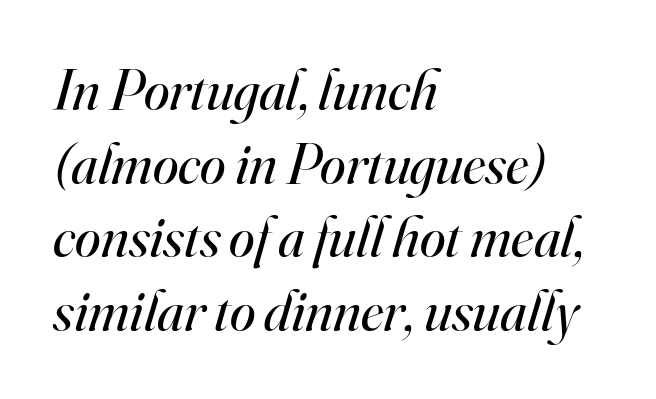
The image shows 58 px regular-weight serif type, italic (leaning right); set left-aligned, normal line spacing (1.27x), normal letter spacing, not underlined; high stroke contrast and a small x-height.
